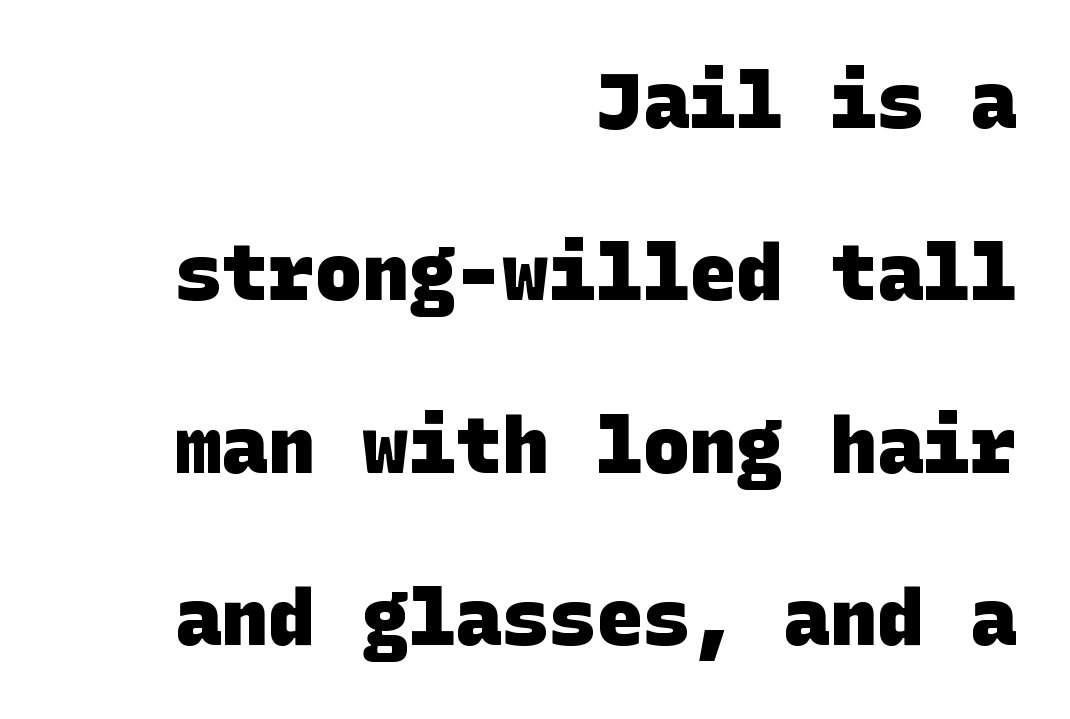
{"serif": "no", "bold": "yes", "weight": "heavy", "width": "normal", "stroke_contrast": "low", "x_height": "large", "underline": "no", "align": "right", "line_spacing": "loose", "line_spacing_ratio": 2.21, "letter_spacing": "normal", "letter_spacing_em": 0.0, "glyph_px": 78}
